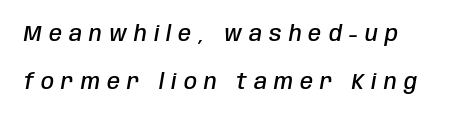
Q: Is the text bold? A: Semi-bold.
Q: Is the text italic (slanted)? A: Yes, it leans right by about 10 degrees.
Q: Is the text underlined? A: No.
Q: Is the spacing between letters normal or unusually wide? A: Unusually wide.
Q: Is the spacing between lines tight, normal or loose? A: Loose.
